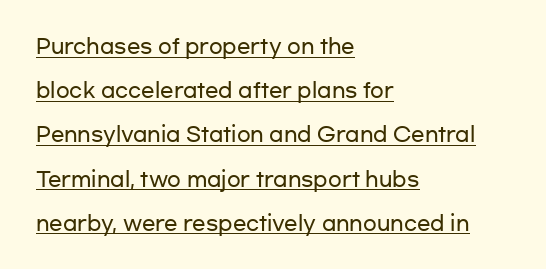
Q: Is the text italic (slanted)? A: No, it is upright.
Q: Is the text underlined? A: Yes.
Q: How is the paragraph aligned? A: Left-aligned.
Q: Is the spacing between letters normal or unusually wide? A: Normal.
Q: Is the spacing between lines tight, normal or loose? A: Loose.
